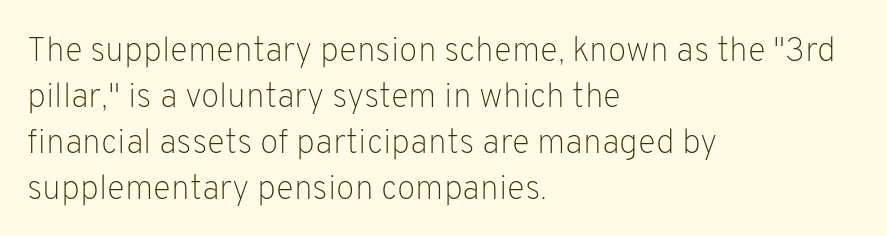
Q: Is the text bold? A: No.
Q: Is the text italic (slanted)? A: No, it is upright.
Q: Is the typeface a serif or a sans-serif typeface? A: Sans-serif.
Q: Is the text underlined? A: No.
Q: How is the paragraph aligned? A: Left-aligned.
Q: Is the spacing between letters normal or unusually wide? A: Normal.
Q: Is the spacing between lines tight, normal or loose? A: Normal.
Q: Width (condensed, normal, or wide)? A: Normal.
Q: Stroke contrast? A: Low.
Q: x-height? A: Medium.
Q: Monospaced? A: No.
